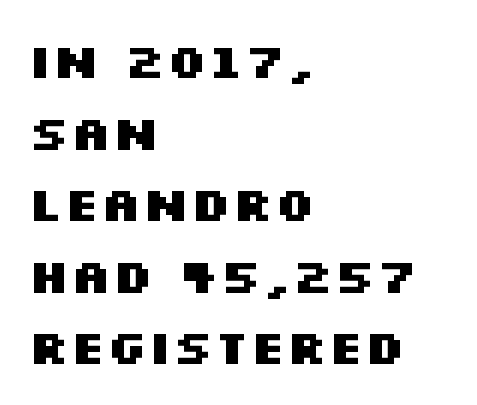
The image shows 48 px heavy, wide sans-serif type, upright; set left-aligned, normal line spacing (1.49x), normal letter spacing, not underlined; medium stroke contrast and a large x-height.
